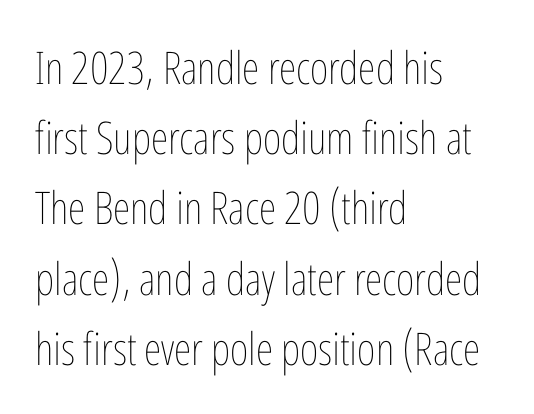
Q: Is the text bold? A: No.
Q: Is the text italic (slanted)? A: No, it is upright.
Q: Is the text underlined? A: No.
Q: How is the paragraph aligned? A: Left-aligned.
Q: Is the spacing between letters normal or unusually wide? A: Normal.
Q: Is the spacing between lines tight, normal or loose? A: Normal.
Q: Width (condensed, normal, or wide)? A: Condensed.
Q: Stroke contrast? A: Low.
Q: x-height? A: Medium.
Q: Monospaced? A: No.
